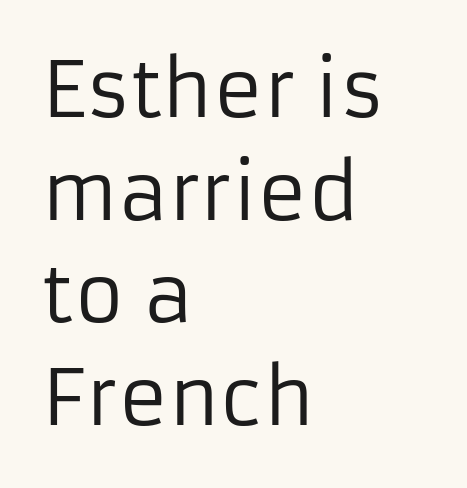
The image shows 76 px regular-weight sans-serif type, upright; set left-aligned, normal line spacing (1.35x), normal letter spacing, not underlined; low stroke contrast and a medium x-height.
